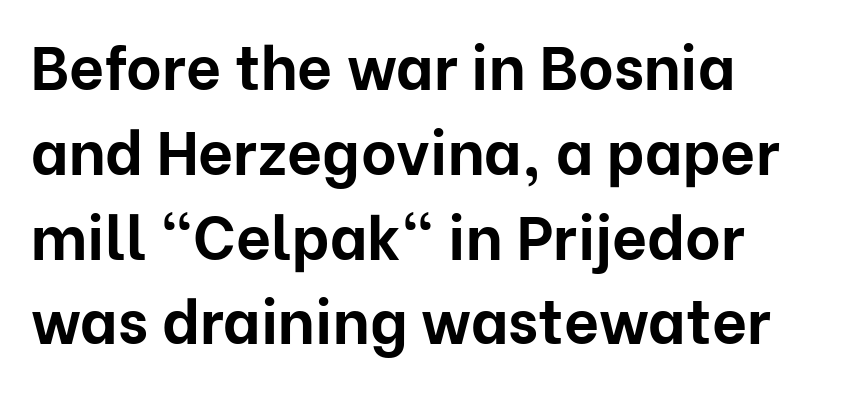
The image shows 61 px bold sans-serif type, upright; set left-aligned, normal line spacing (1.39x), normal letter spacing, not underlined; low stroke contrast and a medium x-height.
